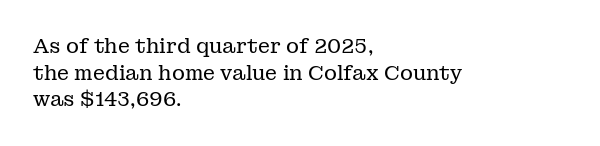
The image shows 20 px text type, upright; set left-aligned, normal line spacing (1.33x), normal letter spacing, not underlined.
